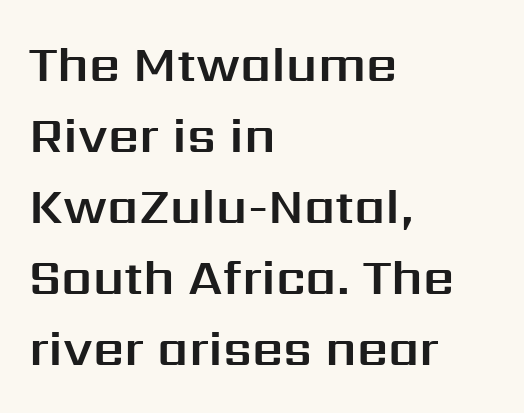
The image shows 49 px sans-serif type, upright; set left-aligned, normal line spacing (1.45x), normal letter spacing, not underlined; medium stroke contrast and a medium x-height.
